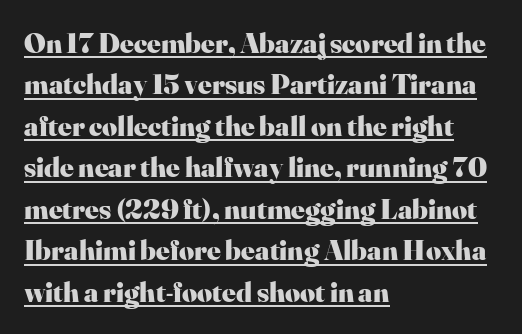
{"serif": "yes", "italic": "no", "bold": "yes", "weight": "heavy", "width": "normal", "stroke_contrast": "high", "x_height": "small", "monospaced": "no", "underline": "yes", "align": "left", "line_spacing": "normal", "line_spacing_ratio": 1.43, "letter_spacing": "normal", "letter_spacing_em": 0.0, "glyph_px": 29}
